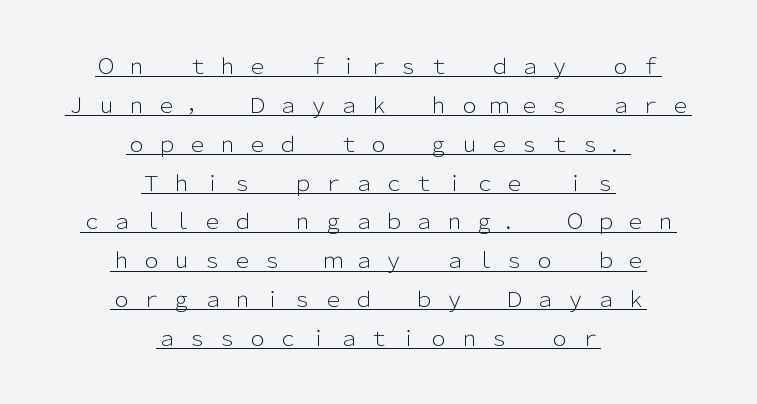
{"italic": "no", "bold": "no", "underline": "yes", "align": "center", "line_spacing_ratio": 1.85, "letter_spacing": "wide", "letter_spacing_em": 0.44, "glyph_px": 21}
